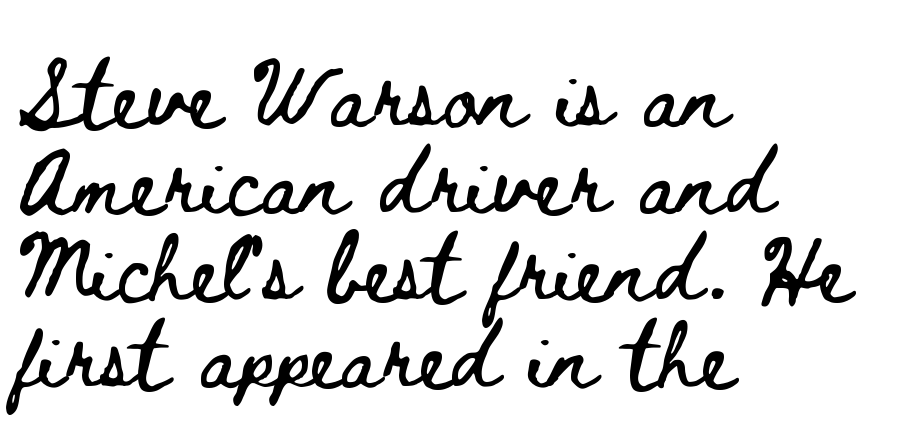
The image shows 66 px wide type; set left-aligned, normal line spacing (1.32x), normal letter spacing, not underlined; low stroke contrast and a small x-height.
